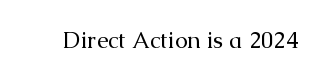
The image shows 23 px text type, upright; set normal letter spacing, not underlined.
